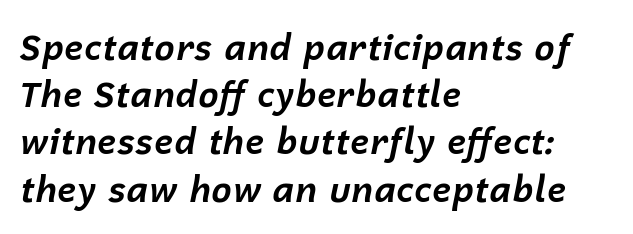
All the whitespace from short lines collects on the right. A normal amount of white space separates one row of letters from the next. How are the letters spaced? Ordinarily, with no added tracking. Caption: bold face, heavy strokes.
